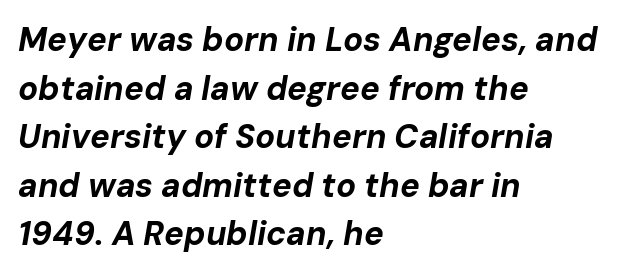
Q: Is the text bold? A: Yes.
Q: Is the text italic (slanted)? A: Yes, it leans right by about 10 degrees.
Q: Is the text underlined? A: No.
Q: How is the paragraph aligned? A: Left-aligned.
Q: Is the spacing between letters normal or unusually wide? A: Normal.
Q: Is the spacing between lines tight, normal or loose? A: Normal.
Q: Width (condensed, normal, or wide)? A: Normal.
Q: Stroke contrast? A: Low.
Q: x-height? A: Medium.
Q: Monospaced? A: No.
